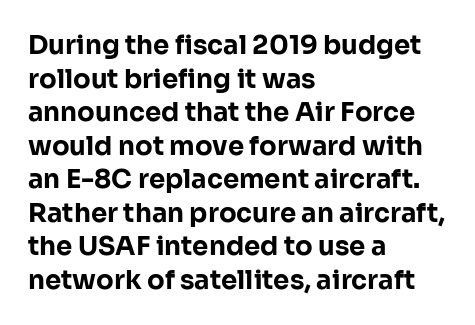
Regarding leading, the lines here are spaced in the standard way. Nothing unusual about the tracking: characters are spaced as the font intends. Clear beneath every line of the passage. The compositor pushed each line to the left boundary. Ascenders rise straight up at ninety degrees. The font is running at its bold setting.
